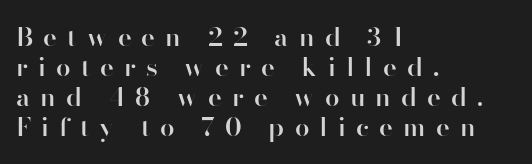
{"italic": "no", "bold": "semi", "underline": "no", "align": "left", "line_spacing_ratio": 1.16, "letter_spacing": "wide", "letter_spacing_em": 0.39, "glyph_px": 26}
